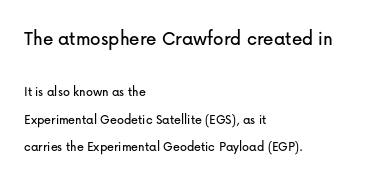
The image shows 21 px text type, upright; set left-aligned, loose line spacing (1.97x), normal letter spacing, not underlined; the first (top) block is 1.5x larger.
